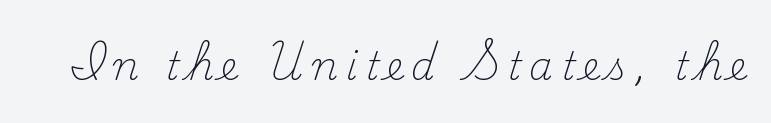
Weight class: somewhere from thin through regular. Each word looks stretched out because of the extra space between its letters. Just letters on the line, the space beneath them empty. These lines are rendered in a variable-pitch font. This sample uses a serif face.
